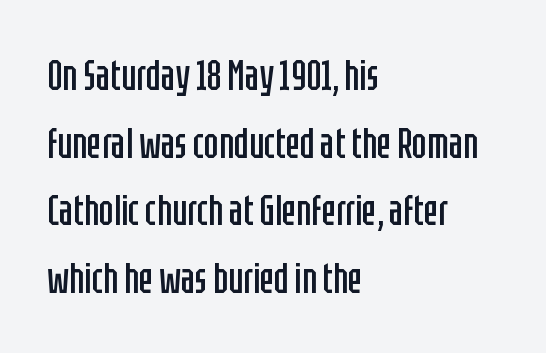
{"serif": "no", "italic": "no", "bold": "no", "weight": "regular", "width": "condensed", "stroke_contrast": "low", "x_height": "large", "monospaced": "no", "underline": "no", "align": "left", "line_spacing": "normal", "line_spacing_ratio": 1.57, "letter_spacing": "normal", "letter_spacing_em": 0.0, "glyph_px": 43}
